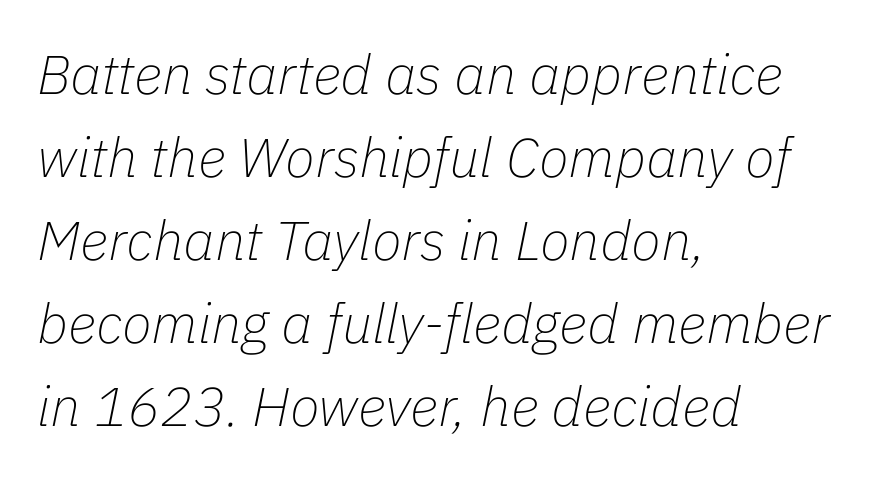
Q: Is the text bold? A: No.
Q: Is the text italic (slanted)? A: Yes, it leans right by about 11 degrees.
Q: Is the text underlined? A: No.
Q: How is the paragraph aligned? A: Left-aligned.
Q: Is the spacing between letters normal or unusually wide? A: Normal.
Q: Is the spacing between lines tight, normal or loose? A: Normal.
Q: Width (condensed, normal, or wide)? A: Normal.
Q: Stroke contrast? A: Low.
Q: x-height? A: Medium.
Q: Monospaced? A: No.
